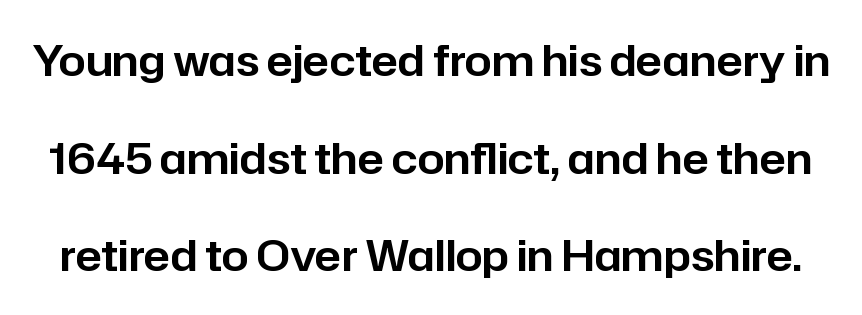
Q: Is the text italic (slanted)? A: No, it is upright.
Q: Is the typeface a serif or a sans-serif typeface? A: Sans-serif.
Q: Is the text underlined? A: No.
Q: Is the spacing between letters normal or unusually wide? A: Normal.
Q: Is the spacing between lines tight, normal or loose? A: Loose.
Q: Width (condensed, normal, or wide)? A: Normal.
Q: Stroke contrast? A: Low.
Q: x-height? A: Medium.
Q: Monospaced? A: No.
